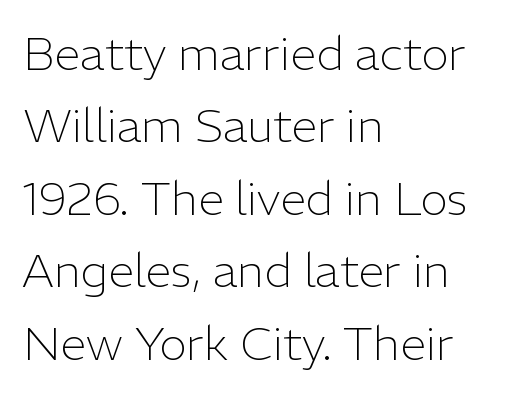
{"serif": "no", "italic": "no", "bold": "no", "weight": "light", "width": "normal", "stroke_contrast": "low", "x_height": "medium", "monospaced": "no", "underline": "no", "align": "left", "line_spacing": "normal", "line_spacing_ratio": 1.54, "letter_spacing": "normal", "letter_spacing_em": 0.0, "glyph_px": 47}
